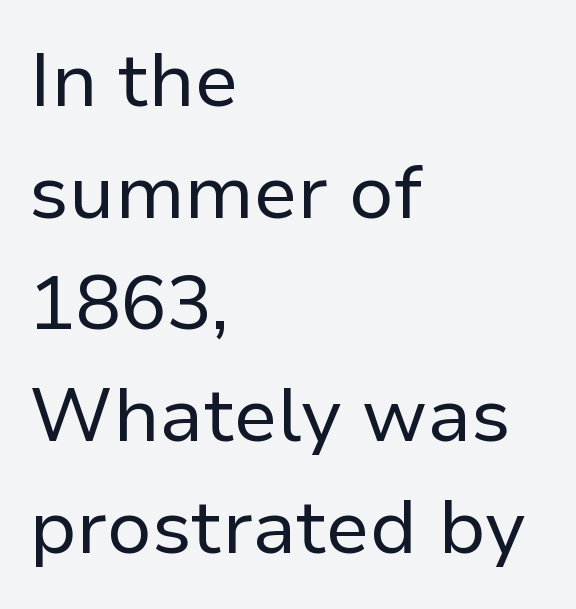
{"serif": "no", "italic": "no", "bold": "no", "weight": "regular", "width": "normal", "stroke_contrast": "low", "x_height": "medium", "monospaced": "no", "underline": "no", "align": "left", "line_spacing": "normal", "line_spacing_ratio": 1.47, "letter_spacing": "normal", "letter_spacing_em": 0.0, "glyph_px": 76}
